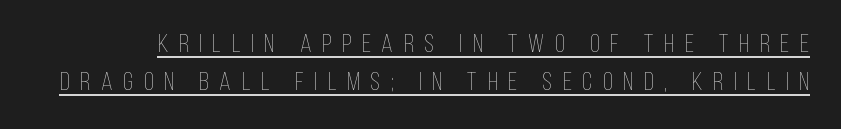
Q: Is the text bold? A: No.
Q: Is the text italic (slanted)? A: No, it is upright.
Q: Is the text underlined? A: Yes.
Q: Is the spacing between letters normal or unusually wide? A: Unusually wide.
Q: Is the spacing between lines tight, normal or loose? A: Normal.
